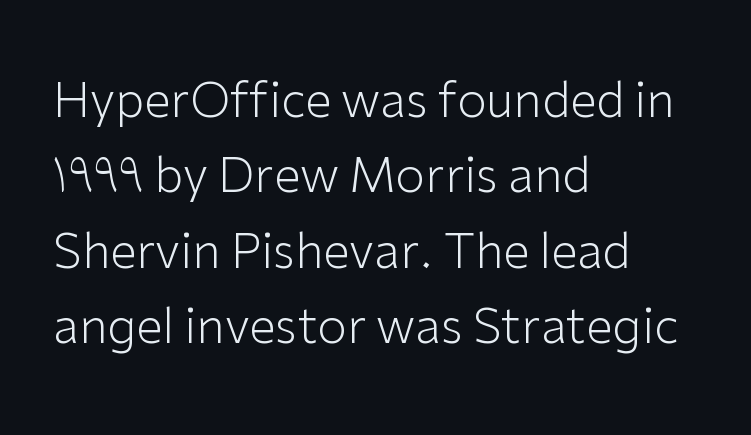
Q: Is the text bold? A: No.
Q: Is the text italic (slanted)? A: No, it is upright.
Q: Is the typeface a serif or a sans-serif typeface? A: Sans-serif.
Q: Is the text underlined? A: No.
Q: How is the paragraph aligned? A: Left-aligned.
Q: Is the spacing between letters normal or unusually wide? A: Normal.
Q: Is the spacing between lines tight, normal or loose? A: Normal.
Q: Width (condensed, normal, or wide)? A: Normal.
Q: Stroke contrast? A: Low.
Q: x-height? A: Medium.
Q: Monospaced? A: No.
